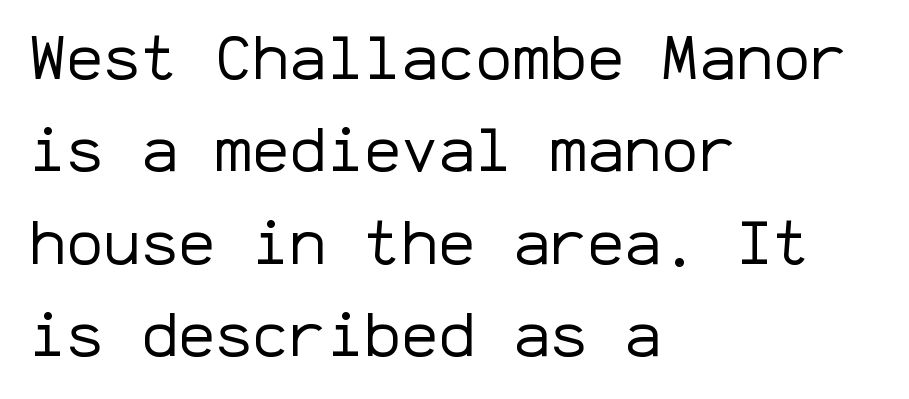
The face used here is monospaced, like something from a code editor. Letter spacing: default. Typeset ragged right — the left edge is the straight one. A typesetter would mark this as roman, not italic.
